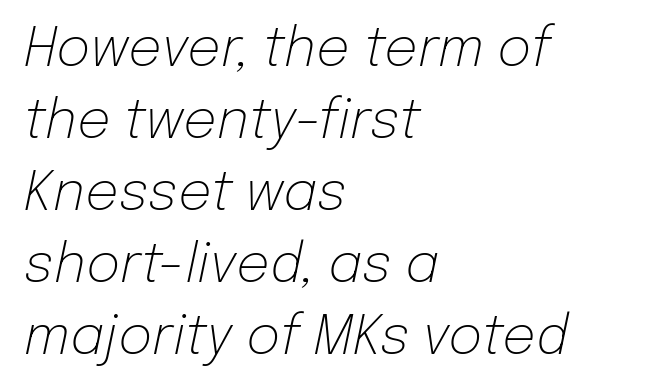
Q: Is the text bold? A: No.
Q: Is the text italic (slanted)? A: Yes, it leans right by about 12 degrees.
Q: Is the text underlined? A: No.
Q: How is the paragraph aligned? A: Left-aligned.
Q: Is the spacing between letters normal or unusually wide? A: Normal.
Q: Is the spacing between lines tight, normal or loose? A: Normal.
Q: Width (condensed, normal, or wide)? A: Normal.
Q: Stroke contrast? A: Low.
Q: x-height? A: Medium.
Q: Monospaced? A: No.
